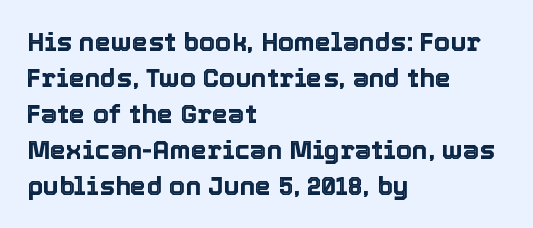
Q: Is the text italic (slanted)? A: No, it is upright.
Q: Is the text underlined? A: No.
Q: How is the paragraph aligned? A: Left-aligned.
Q: Is the spacing between letters normal or unusually wide? A: Normal.
Q: Is the spacing between lines tight, normal or loose? A: Normal.
